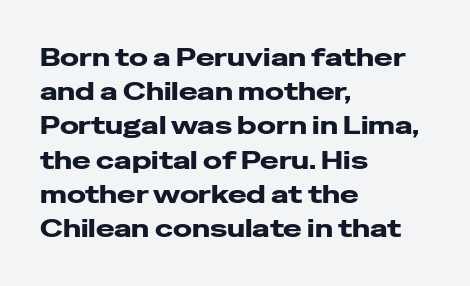
Q: Is the text italic (slanted)? A: No, it is upright.
Q: Is the text underlined? A: No.
Q: How is the paragraph aligned? A: Left-aligned.
Q: Is the spacing between letters normal or unusually wide? A: Normal.
Q: Is the spacing between lines tight, normal or loose? A: Normal.
